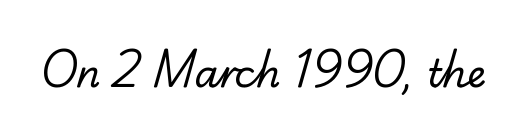
Think of a printed novel: that variable character pitch is what you see here. Clear beneath every line of the passage. Here the glyphs are tracked normally, forming tight word shapes. The face looks like a standard text weight, possibly lighter. I'd call this a serif setting — the letters wear small feet.
